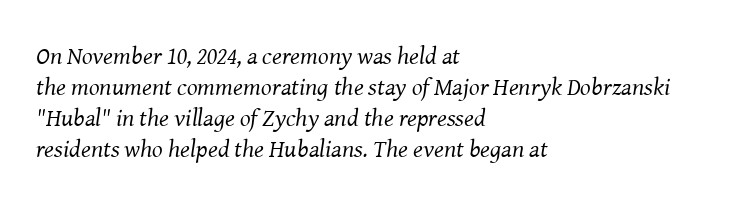
{"italic": "yes", "lean": "right", "slant_degrees": 8, "bold": "no", "underline": "no", "align": "left", "line_spacing_ratio": 1.24, "letter_spacing": "normal", "letter_spacing_em": 0.0, "glyph_px": 25}
